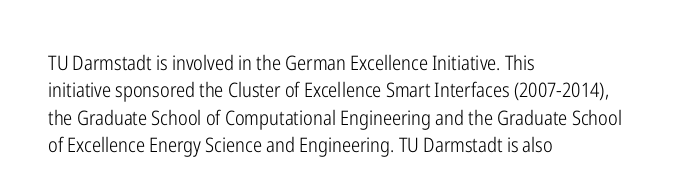
Q: Is the text bold? A: No.
Q: Is the text italic (slanted)? A: No, it is upright.
Q: Is the text underlined? A: No.
Q: How is the paragraph aligned? A: Left-aligned.
Q: Is the spacing between letters normal or unusually wide? A: Normal.
Q: Is the spacing between lines tight, normal or loose? A: Normal.
